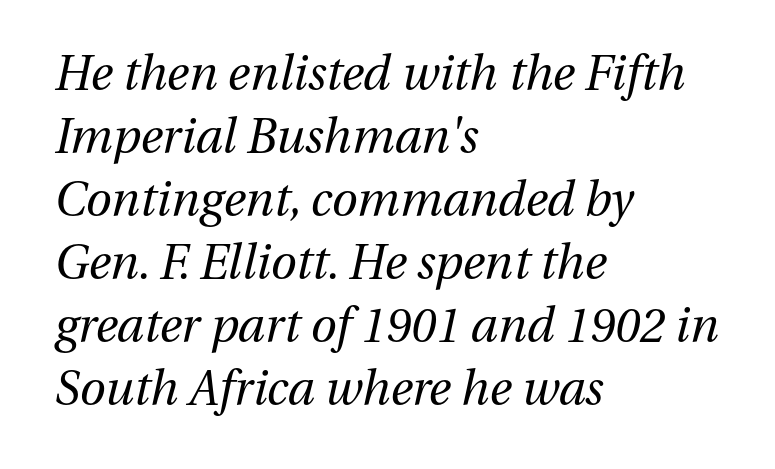
The lines are quadded left. Tall strokes in this sample are angled rather than plumb. Look at the tracking — it's just the regular setting, nothing added. Counters stay open thanks to moderate or lighter strokes.
